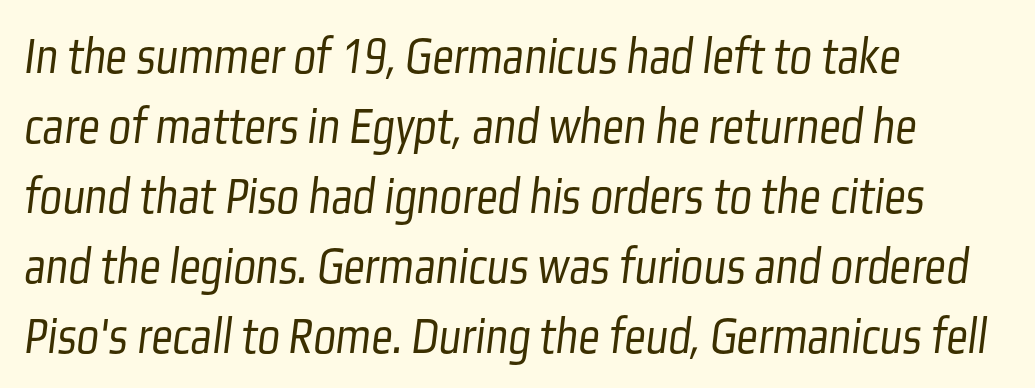
The image shows 53 px light, condensed sans-serif type; set left-aligned, normal line spacing (1.32x), normal letter spacing, not underlined; low stroke contrast and a medium x-height.
